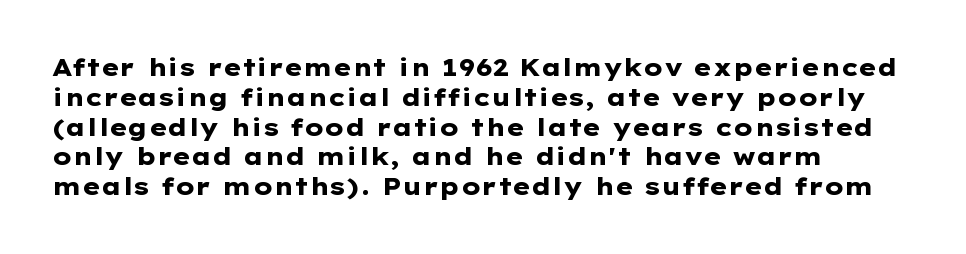
{"italic": "no", "bold": "yes", "underline": "no", "align": "left", "line_spacing_ratio": 1.24, "letter_spacing": "normal", "letter_spacing_em": 0.0, "glyph_px": 24}
